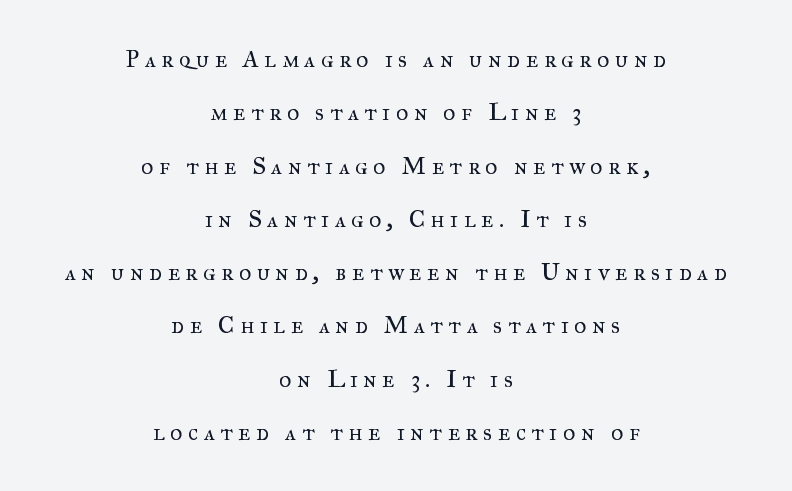
The area under the type is left untouched. Designer's note — italics off, roman on. Weight: not bold — regular or lighter. Honestly, the rows look like they've been pulled way apart. Observe the wide spacing: letters keep a clear distance from each other.
